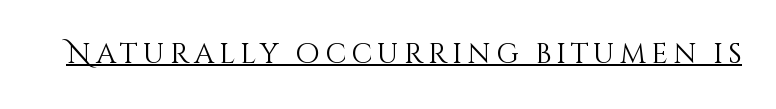
Q: Is the text bold? A: No.
Q: Is the text italic (slanted)? A: No, it is upright.
Q: Is the text underlined? A: Yes.
Q: Width (condensed, normal, or wide)? A: Normal.
Q: Stroke contrast? A: Medium.
Q: x-height? A: Large.
Q: Monospaced? A: No.
